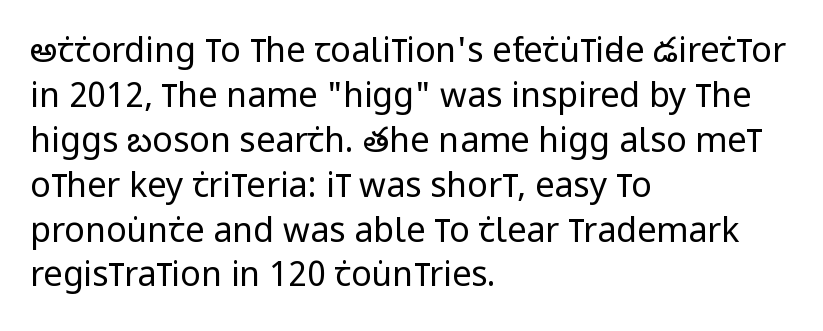
The image shows 34 px regular-weight, condensed sans-serif type, upright; set left-aligned, normal line spacing (1.32x), normal letter spacing, not underlined; low stroke contrast and a large x-height.
